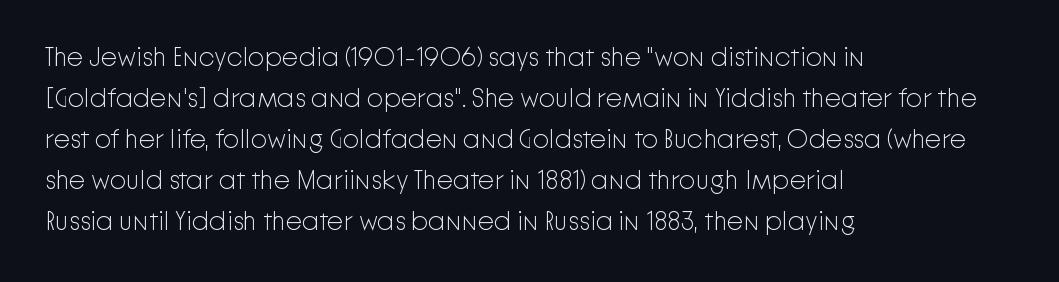
The image shows 26 px text type, upright; set left-aligned, normal line spacing (1.58x), normal letter spacing, not underlined.
